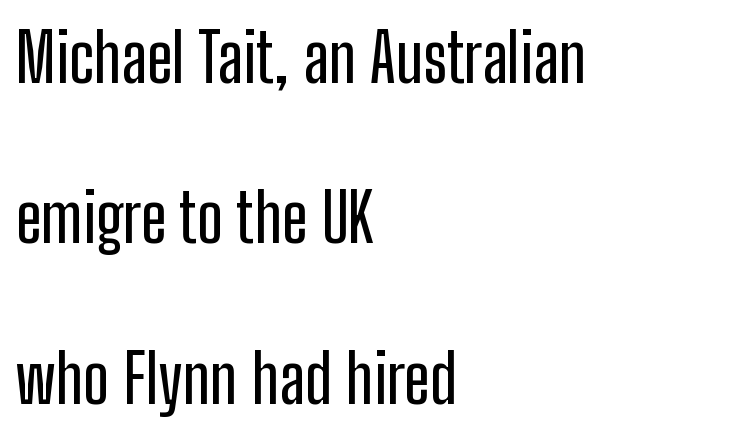
Check under the words: just untouched page. Short note: letters normally spaced. I'd call this a sans setting — the letters go barefoot. Airy leading.
